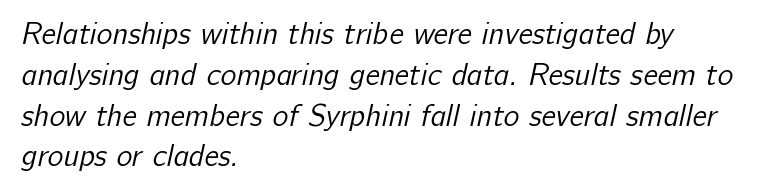
Q: Is the text bold? A: No.
Q: Is the typeface a serif or a sans-serif typeface? A: Sans-serif.
Q: Is the text underlined? A: No.
Q: How is the paragraph aligned? A: Left-aligned.
Q: Is the spacing between letters normal or unusually wide? A: Normal.
Q: Is the spacing between lines tight, normal or loose? A: Normal.
Q: Width (condensed, normal, or wide)? A: Normal.
Q: Stroke contrast? A: Low.
Q: x-height? A: Medium.
Q: Monospaced? A: No.
